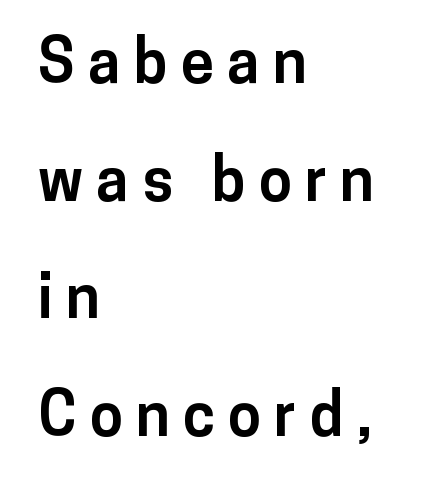
The image shows 60 px bold sans-serif type, upright; set left-aligned, loose line spacing (1.96x), unusually wide letter spacing (+0.22 em), not underlined; low stroke contrast and a medium x-height.
